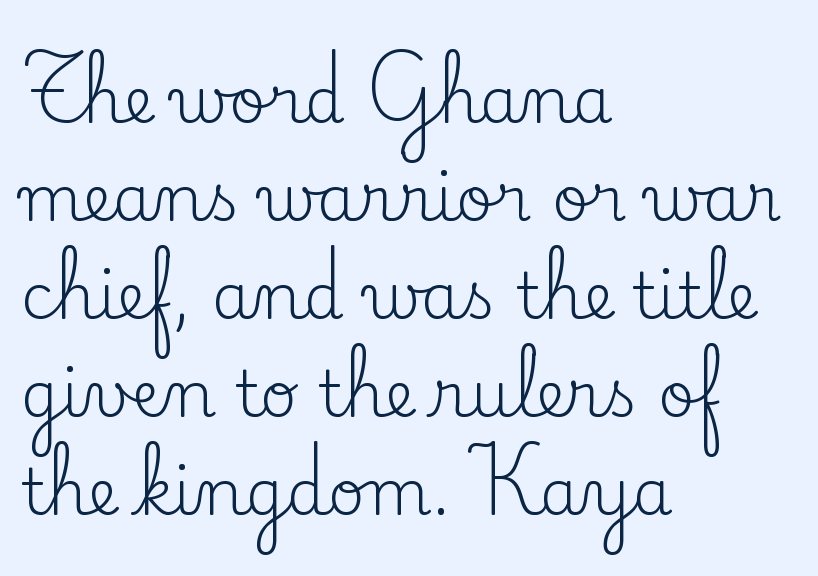
The image shows 64 px regular-weight type, upright; set left-aligned, normal line spacing (1.53x), normal letter spacing, not underlined; low stroke contrast and a small x-height.
